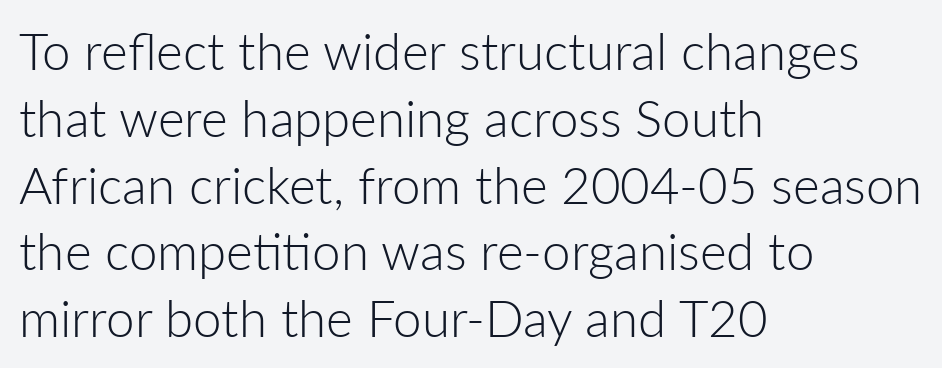
Q: Is the text bold? A: No.
Q: Is the text italic (slanted)? A: No, it is upright.
Q: Is the typeface a serif or a sans-serif typeface? A: Sans-serif.
Q: Is the text underlined? A: No.
Q: How is the paragraph aligned? A: Left-aligned.
Q: Is the spacing between letters normal or unusually wide? A: Normal.
Q: Is the spacing between lines tight, normal or loose? A: Normal.
Q: Width (condensed, normal, or wide)? A: Normal.
Q: Stroke contrast? A: Low.
Q: x-height? A: Medium.
Q: Monospaced? A: No.
